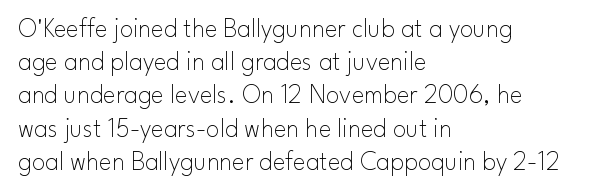
{"italic": "no", "bold": "no", "underline": "no", "align": "left", "line_spacing_ratio": 1.23, "letter_spacing": "normal", "letter_spacing_em": 0.0, "glyph_px": 27}
